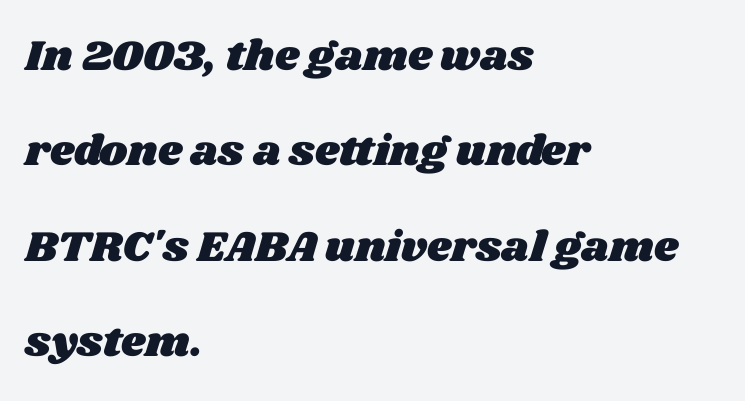
{"width": "wide", "stroke_contrast": "medium", "x_height": "large", "monospaced": "no", "underline": "no", "align": "left", "line_spacing": "loose", "line_spacing_ratio": 2.22, "letter_spacing": "normal", "letter_spacing_em": 0.0, "glyph_px": 43}
